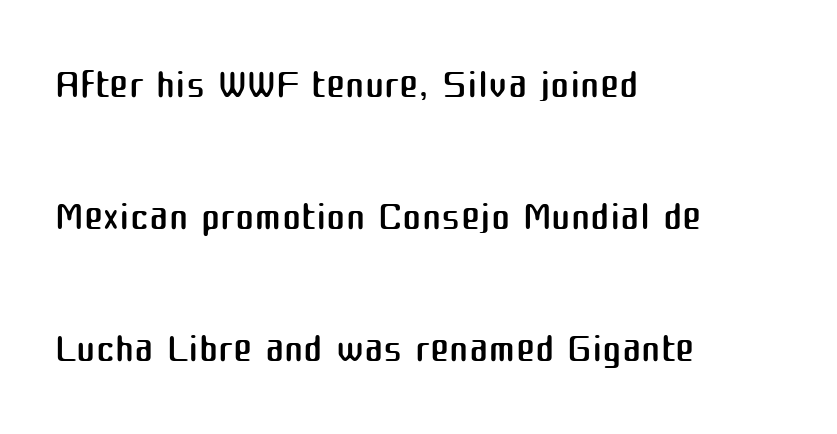
The image shows 58 px regular-weight sans-serif type, upright; set left-aligned, loose line spacing (2.28x), normal letter spacing, not underlined; medium stroke contrast and a medium x-height.
